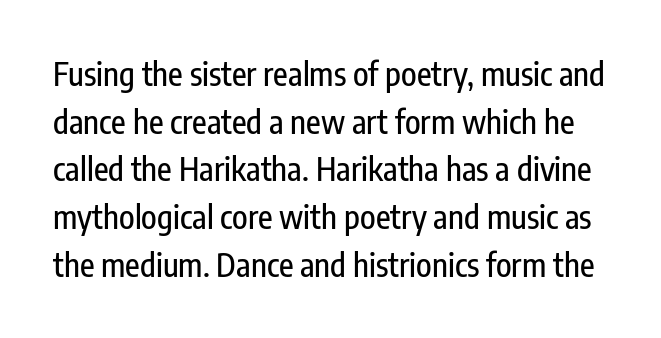
Q: Is the text italic (slanted)? A: No, it is upright.
Q: Is the typeface a serif or a sans-serif typeface? A: Sans-serif.
Q: Is the text underlined? A: No.
Q: Is the spacing between letters normal or unusually wide? A: Normal.
Q: Is the spacing between lines tight, normal or loose? A: Normal.
Q: Width (condensed, normal, or wide)? A: Condensed.
Q: Stroke contrast? A: Low.
Q: x-height? A: Medium.
Q: Monospaced? A: No.
